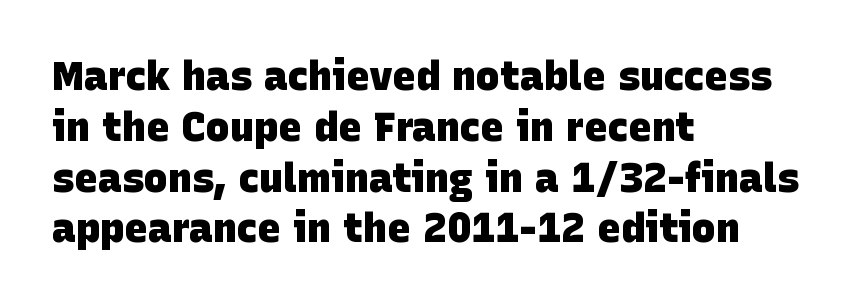
Q: Is the text bold? A: Yes.
Q: Is the typeface a serif or a sans-serif typeface? A: Sans-serif.
Q: Is the text underlined? A: No.
Q: How is the paragraph aligned? A: Left-aligned.
Q: Is the spacing between letters normal or unusually wide? A: Normal.
Q: Is the spacing between lines tight, normal or loose? A: Normal.
Q: Width (condensed, normal, or wide)? A: Normal.
Q: Stroke contrast? A: Low.
Q: x-height? A: Large.
Q: Monospaced? A: No.
